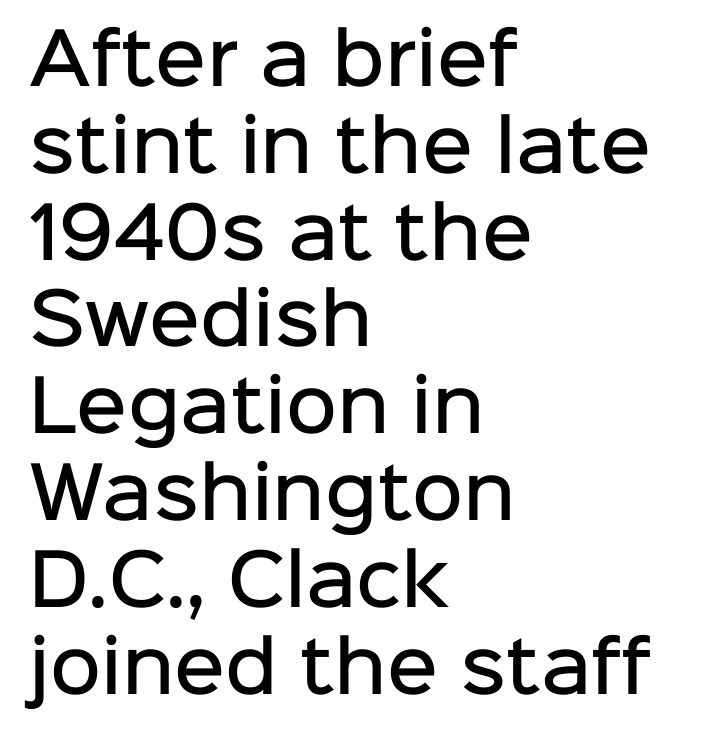
The area under the type is left untouched. In terms of letterspacing, this is plain default setting. Tall strokes in this sample are plumb rather than angled. The lines are quadded left. Nope, no serifs anywhere on these letters. The letters advance in unequal steps, a hallmark of proportional type.
